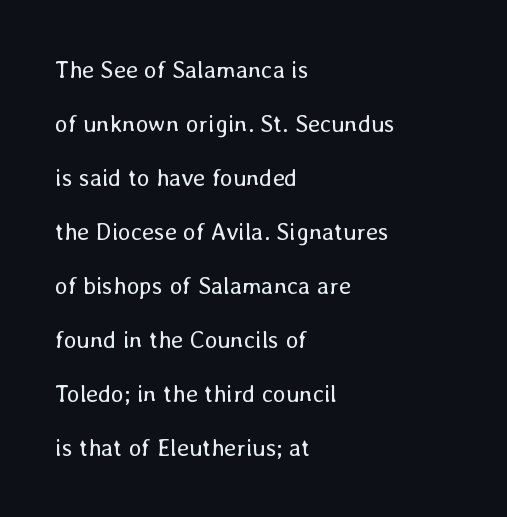
The image shows 24 px text type, upright; set left-aligned, loose line spacing (2.25x), normal letter spacing, not underlined.
